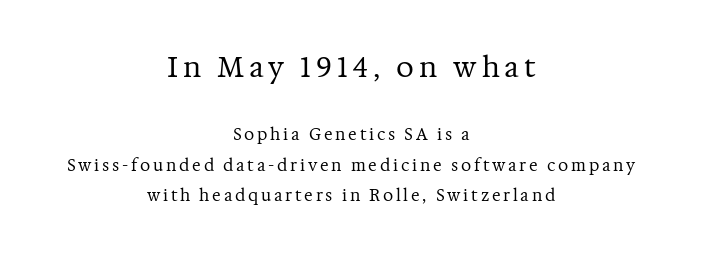
{"serif": "yes", "italic": "no", "bold": "no", "weight": "regular", "width": "normal", "stroke_contrast": "medium", "x_height": "medium", "monospaced": "no", "underline": "no", "align": "center", "line_spacing_ratio": 1.89, "larger_block": "first", "size_ratio": 1.75, "glyph_px": 28}
